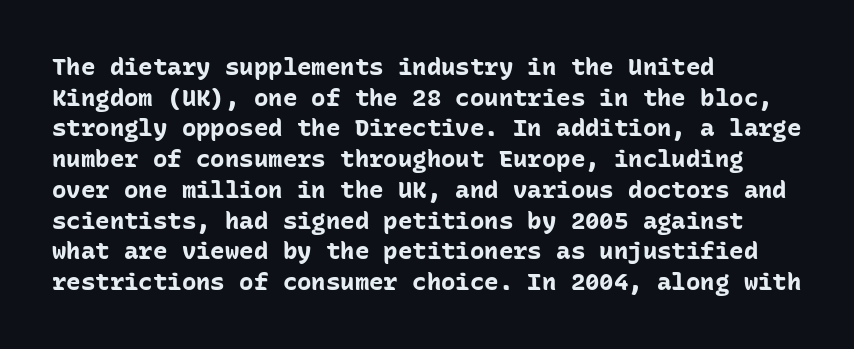
The image shows 24 px bold type, upright; set left-aligned, normal line spacing (1.28x), normal letter spacing, not underlined.
